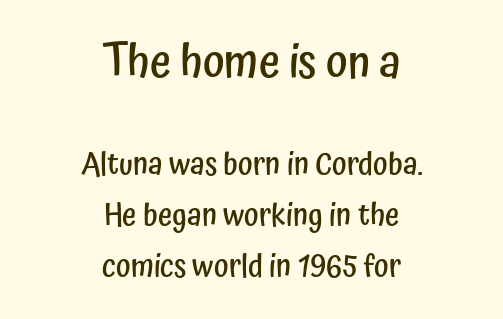
The image shows 46 px semibold, condensed sans-serif type, upright; set centered, normal line spacing (1.65x), normal letter spacing, not underlined; the first (top) block is 1.48x larger; low stroke contrast and a medium x-height.
